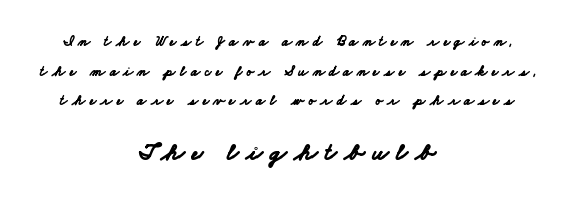
{"bold": "yes", "underline": "no", "align": "center", "line_spacing": "loose", "line_spacing_ratio": 2.11, "letter_spacing": "wide", "letter_spacing_em": 0.3, "larger_block": "second", "size_ratio": 1.71, "glyph_px": 24}
